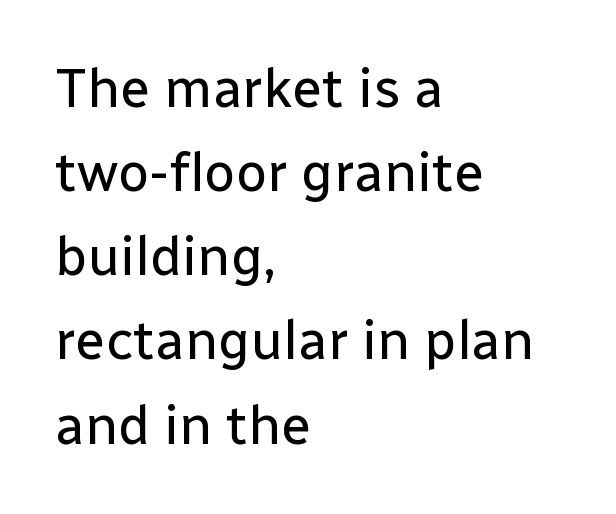
Q: Is the text bold? A: No.
Q: Is the text italic (slanted)? A: No, it is upright.
Q: Is the typeface a serif or a sans-serif typeface? A: Sans-serif.
Q: Is the text underlined? A: No.
Q: How is the paragraph aligned? A: Left-aligned.
Q: Is the spacing between letters normal or unusually wide? A: Normal.
Q: Is the spacing between lines tight, normal or loose? A: Normal.
Q: Width (condensed, normal, or wide)? A: Normal.
Q: Stroke contrast? A: Low.
Q: x-height? A: Medium.
Q: Monospaced? A: No.
